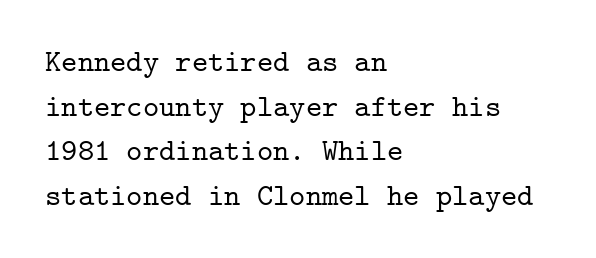
The image shows 31 px serif type, upright, monospaced; set left-aligned, normal line spacing (1.44x), normal letter spacing, not underlined; low stroke contrast and a medium x-height.
